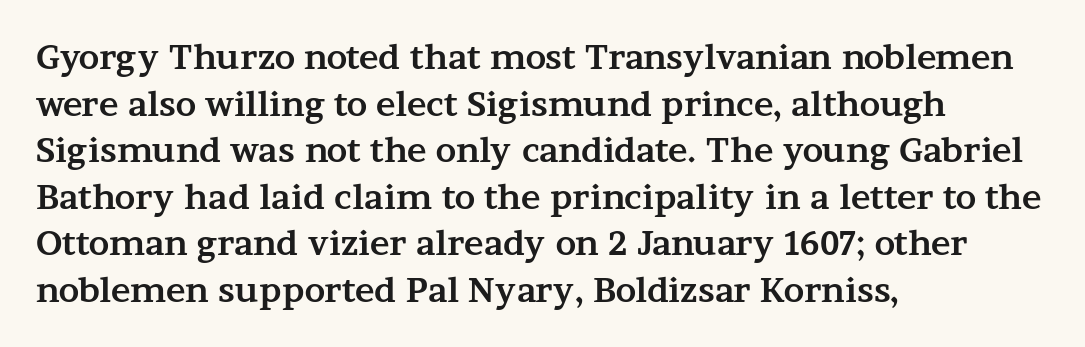
The image shows 33 px bold, wide serif type, upright; set left-aligned, normal line spacing (1.41x), normal letter spacing, not underlined; medium stroke contrast and a medium x-height.
